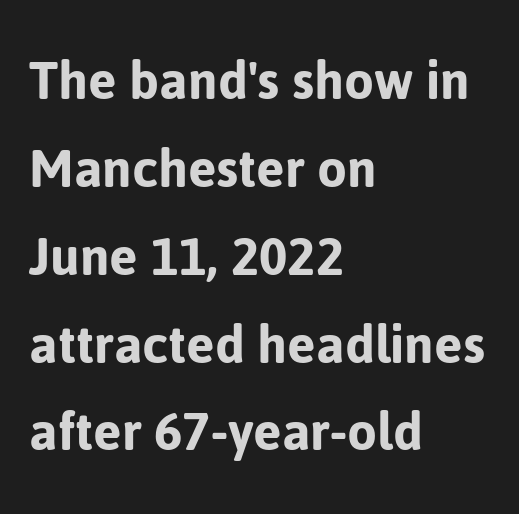
The letters stand upright; this is a roman face. Reading down the block, your eye returns to a fixed left position each line. Check the space under the baseline: it is left empty. Quick note: interline space is typical.
